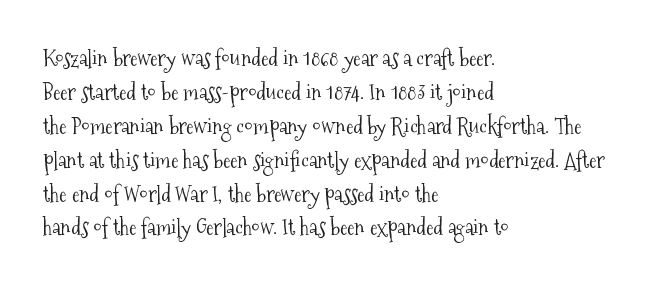
{"italic": "no", "bold": "no", "underline": "no", "align": "left", "line_spacing": "normal", "line_spacing_ratio": 1.54, "letter_spacing": "normal", "letter_spacing_em": 0.0, "glyph_px": 22}
